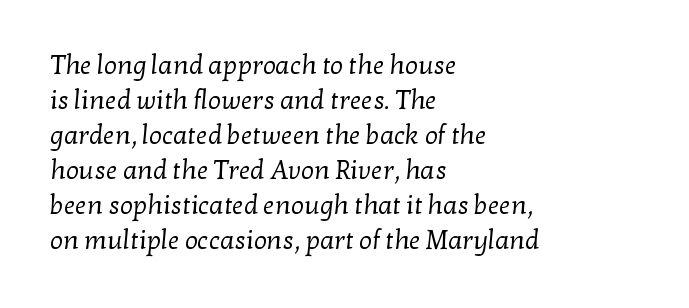
{"bold": "no", "underline": "no", "align": "left", "line_spacing": "normal", "line_spacing_ratio": 1.35, "letter_spacing": "normal", "letter_spacing_em": 0.0, "glyph_px": 26}
